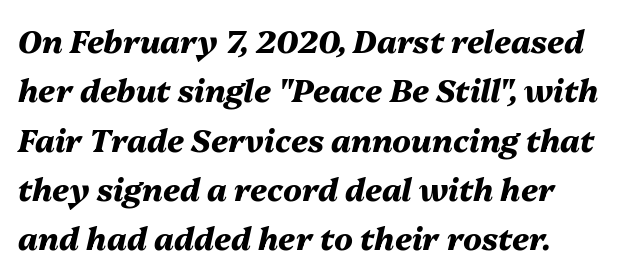
Visually the block forms a straight wall on the left and a jagged coastline on the right. In terms of leading, this rendering sits right in the middle. This sample uses an oblique cut, with every glyph tilted off the vertical. This is heavy type, rendered in bold. A bare baseline throughout the passage. Each letter keeps its own natural width here, so spacing adapts to shape.
